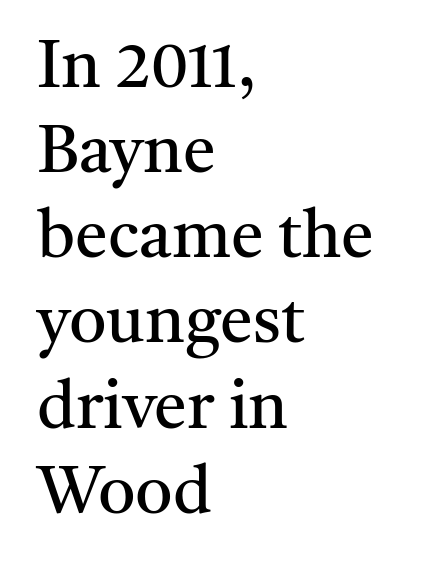
The image shows 66 px regular-weight serif type, upright; set left-aligned, normal line spacing (1.29x), normal letter spacing, not underlined; medium stroke contrast and a medium x-height.
